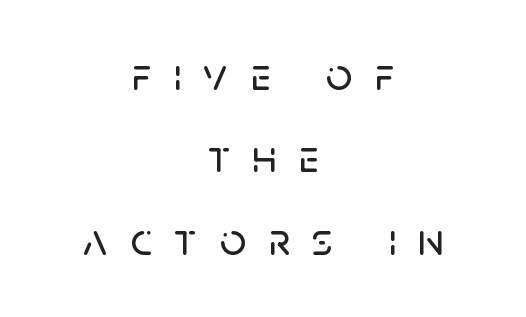
The image shows 46 px sans-serif type, upright; set centered, line spacing 1.79x, unusually wide letter spacing (+0.49 em), not underlined; low stroke contrast and a large x-height.
